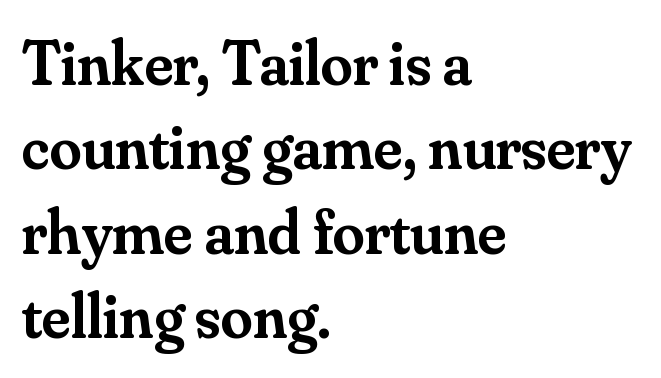
Leftover space on each line is placed entirely after the last word. Reading down the column, the eye jumps a familiar distance to each next line. Rule under the text: the space is simply empty. The specimen reads as upright at a glance. The passage shown is semibold, sitting just below true bold. Between one letter and the next there's only the usual sliver of space.
